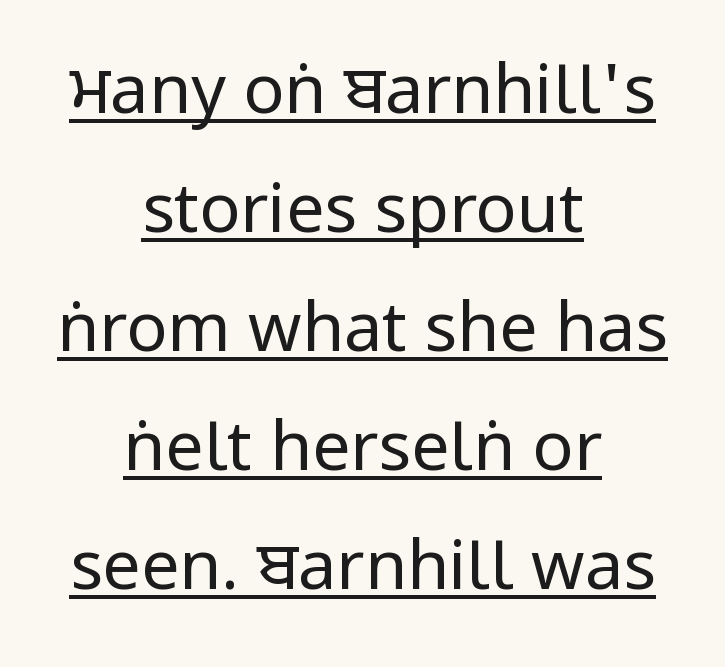
Designer's note — italics off, roman on. This rendering employs a face without finishing strokes, i.e., a sans-serif. The rendering keeps characters at their native spacing. The typeface has the unassuming heft of standard copy or less. The rendering positions every line midway between the sides.
